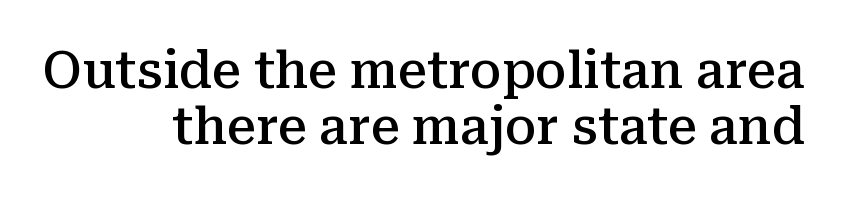
In CSS terms this would be text-align: right. A bare baseline throughout the passage. How are the letters spaced? Ordinarily, with no added tracking. The line-height multiplier appears low, near solid setting. These words are printed semibold, heavier than regular yet not bold.
